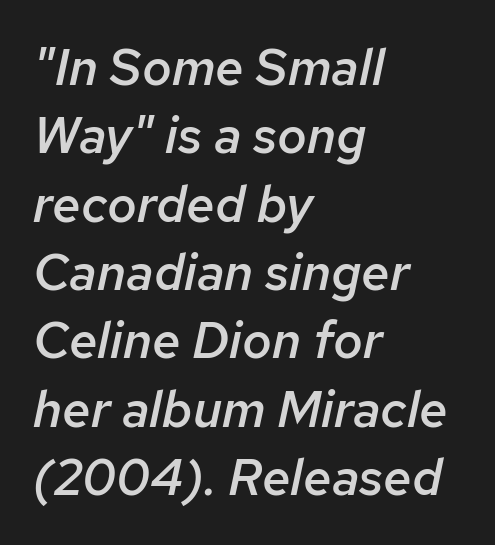
No extra tracking has been applied to these lines. Is there much room between lines? A standard amount, neither cramped nor airy. The passage shown is typed in a proportional face where columns would drift. The glyphs have the mass of a demibold cut, below bold. Is the block centered? No — it sits flush against the left margin.
